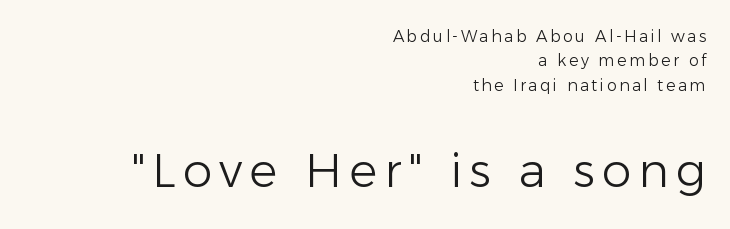
{"serif": "no", "italic": "no", "bold": "no", "weight": "light", "width": "normal", "stroke_contrast": "low", "x_height": "medium", "monospaced": "no", "underline": "no", "align": "right", "line_spacing": "normal", "line_spacing_ratio": 1.52, "larger_block": "second", "size_ratio": 2.94, "glyph_px": 47}
